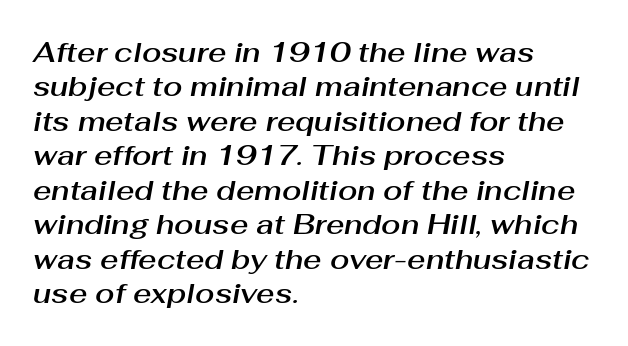
The image shows 28 px text type, italic (leaning right); set left-aligned, line spacing 1.23x, normal letter spacing, not underlined; medium stroke contrast and a medium x-height.
